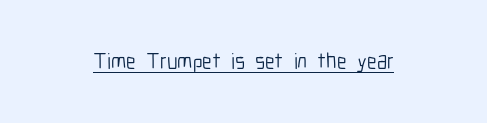
{"italic": "no", "bold": "no", "underline": "yes", "letter_spacing": "normal", "letter_spacing_em": 0.0, "glyph_px": 22}
